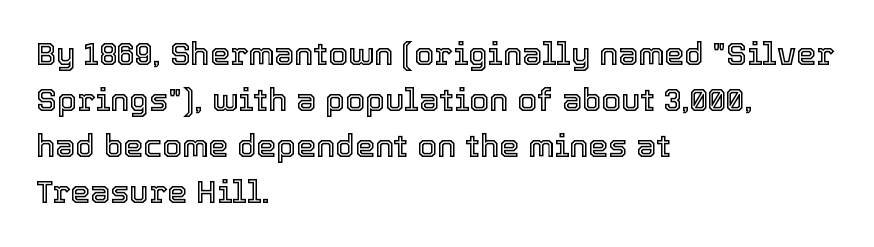
{"italic": "no", "width": "normal", "x_height": "medium", "monospaced": "no", "underline": "no", "align": "left", "line_spacing": "normal", "line_spacing_ratio": 1.44, "letter_spacing": "normal", "letter_spacing_em": 0.0, "glyph_px": 32}
